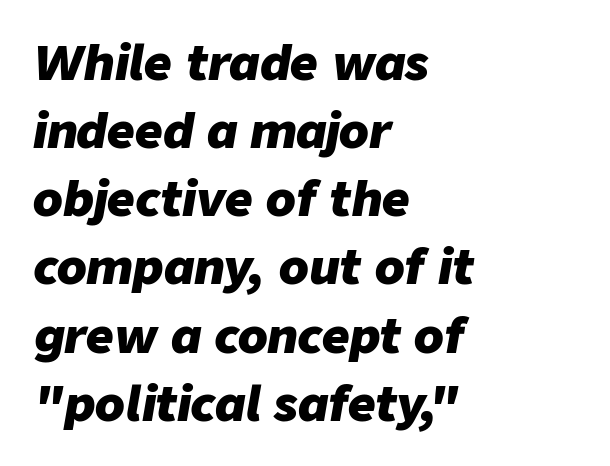
The image shows 48 px heavy type, italic (leaning right); set left-aligned, normal line spacing (1.42x), normal letter spacing, not underlined; low stroke contrast and a medium x-height.
